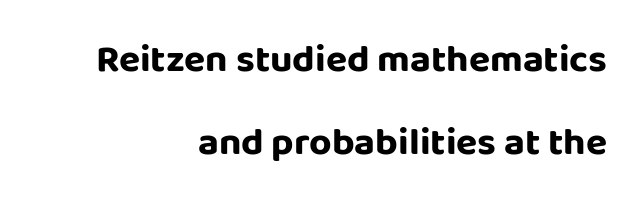
Right-aligned paragraph, ragged on the left. Each letter keeps its own natural width here, so spacing adapts to shape. The font is running at its bold setting. Each new line begins a long way beneath the previous one. If you drew a line through each stem, it would be perfectly vertical.
